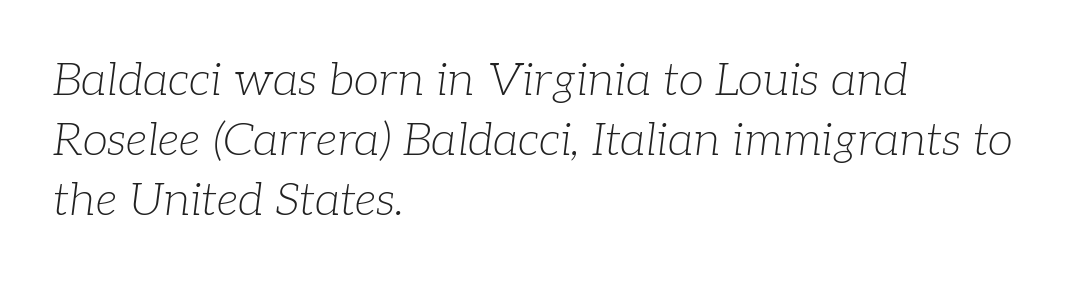
The image shows 46 px light serif type, italic (leaning right); set left-aligned, normal line spacing (1.3x), normal letter spacing, not underlined; low stroke contrast and a medium x-height.
